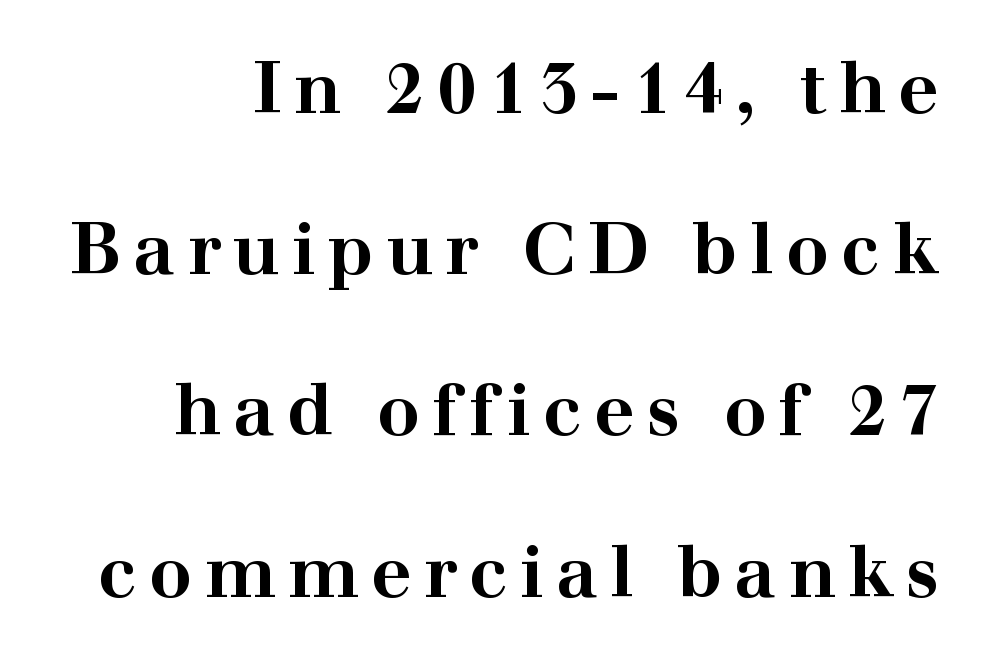
Whoever set this chose breathing room over compactness in the vertical rhythm. You'd pick this weight for a headline — it's a proper bold. The baseline area is clear. The type family on display is of the serif kind.
